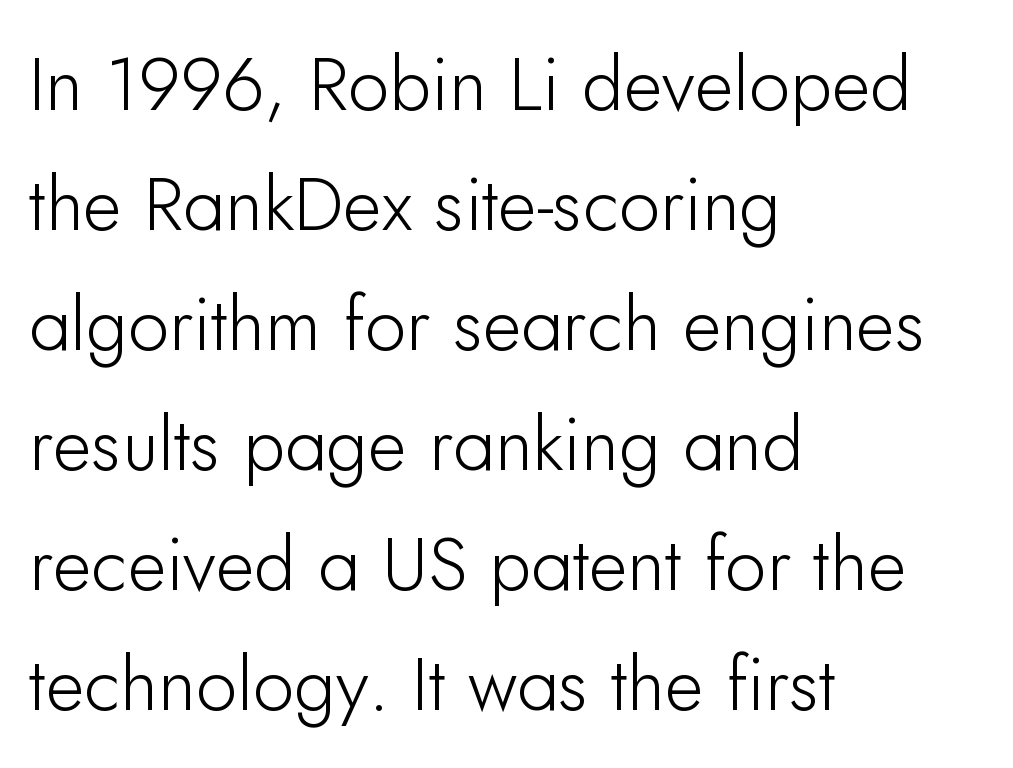
{"serif": "no", "italic": "no", "width": "normal", "stroke_contrast": "low", "x_height": "small", "monospaced": "no", "underline": "no", "align": "left", "line_spacing": "normal", "line_spacing_ratio": 1.6, "letter_spacing": "normal", "letter_spacing_em": 0.0, "glyph_px": 75}
